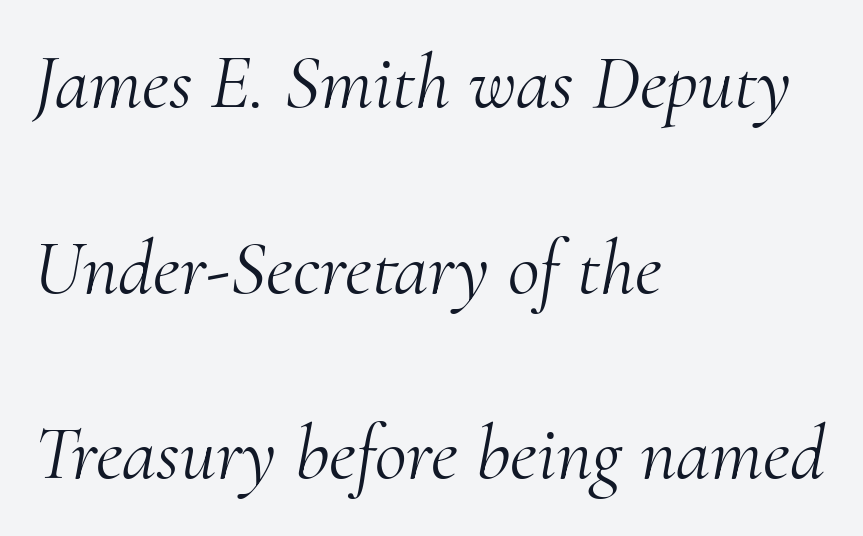
Little horizontal feet cap the strokes, marking this as serif type. This sample has the flowing, uneven cadence of proportional lettering. Underlining? Definitely not there. Default kerning and tracking; the words read as compact shapes.
